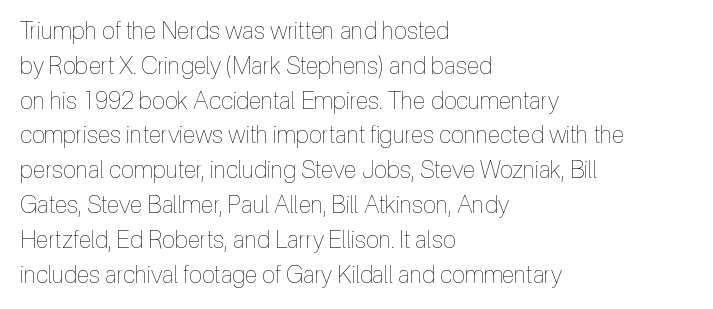
{"italic": "no", "bold": "no", "underline": "no", "align": "left", "line_spacing": "normal", "line_spacing_ratio": 1.45, "letter_spacing": "normal", "letter_spacing_em": 0.0, "glyph_px": 24}
